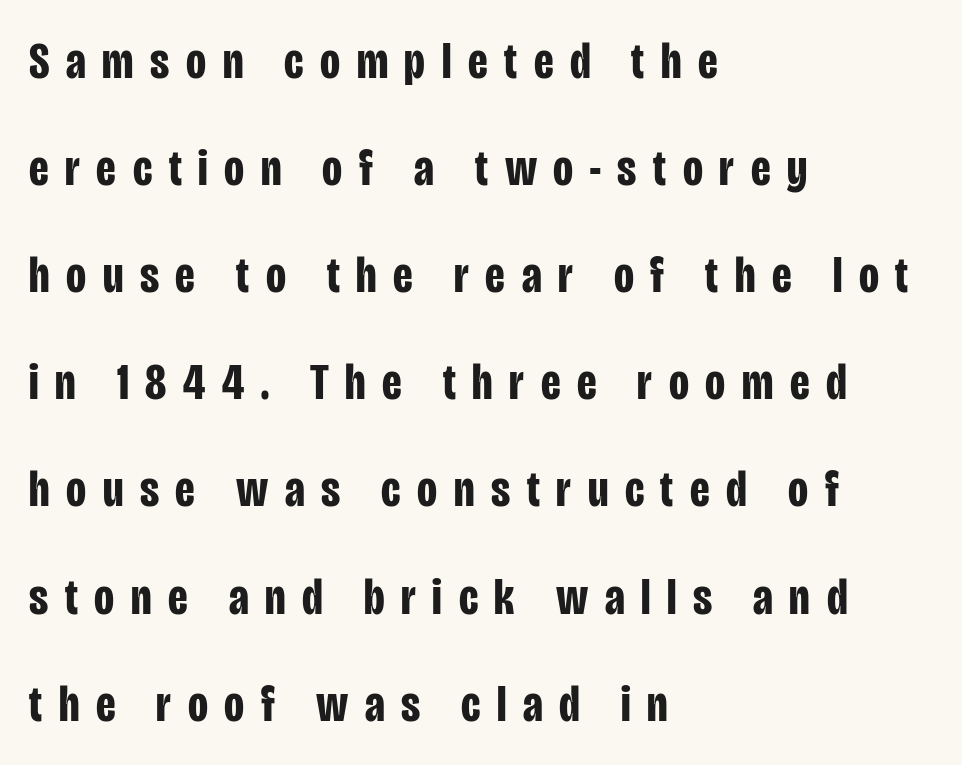
Q: Is the text bold? A: Yes.
Q: Is the text italic (slanted)? A: No, it is upright.
Q: Is the typeface a serif or a sans-serif typeface? A: Sans-serif.
Q: Is the text underlined? A: No.
Q: How is the paragraph aligned? A: Left-aligned.
Q: Is the spacing between letters normal or unusually wide? A: Unusually wide.
Q: Is the spacing between lines tight, normal or loose? A: Loose.
Q: Width (condensed, normal, or wide)? A: Condensed.
Q: Stroke contrast? A: Low.
Q: x-height? A: Large.
Q: Monospaced? A: No.
